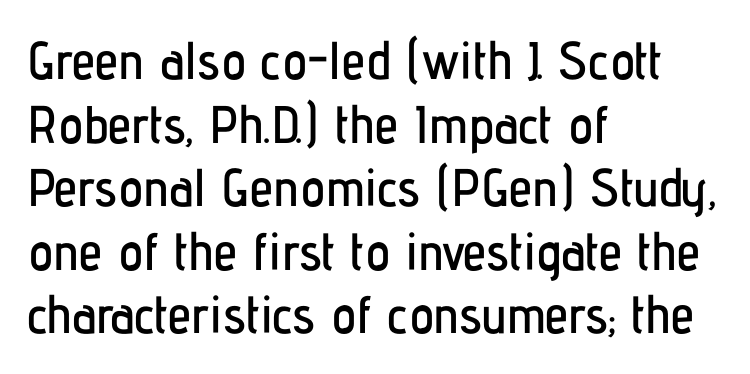
No italicization has been applied; the sample stays upright. Observe the absence of serifs on each vertical stroke in this sample. Look at the tracking — it's just the regular setting, nothing added. Do the characters align in a grid? No, the font is proportional. This sample is left-justified, so line endings fall wherever the words run out. The baseline area is clear.
